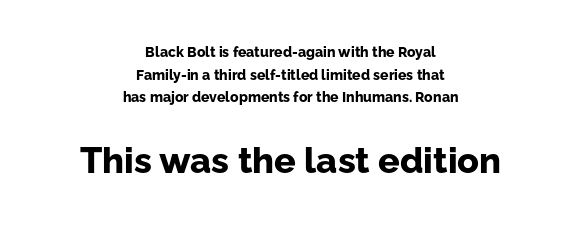
The image shows 36 px bold sans-serif type, upright; set centered, normal line spacing (1.61x), normal letter spacing, not underlined; the second (bottom) block is 2.57x larger; low stroke contrast and a medium x-height.
